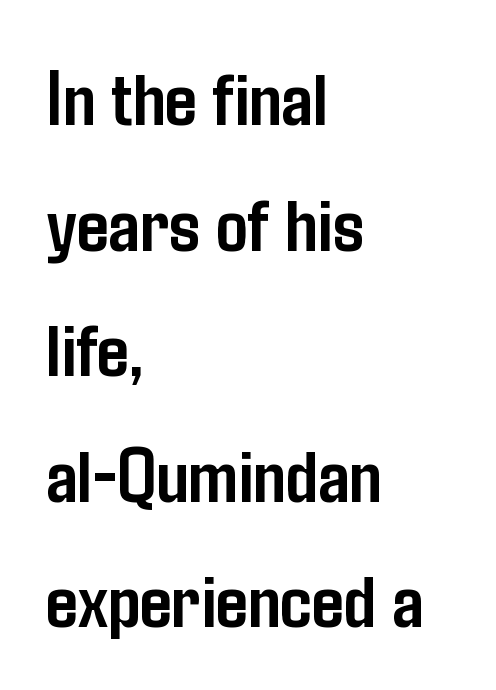
Q: Is the text bold? A: Yes.
Q: Is the text italic (slanted)? A: No, it is upright.
Q: Is the typeface a serif or a sans-serif typeface? A: Sans-serif.
Q: Is the text underlined? A: No.
Q: How is the paragraph aligned? A: Left-aligned.
Q: Is the spacing between letters normal or unusually wide? A: Normal.
Q: Is the spacing between lines tight, normal or loose? A: Normal.
Q: Width (condensed, normal, or wide)? A: Condensed.
Q: Stroke contrast? A: Low.
Q: x-height? A: Medium.
Q: Monospaced? A: No.
